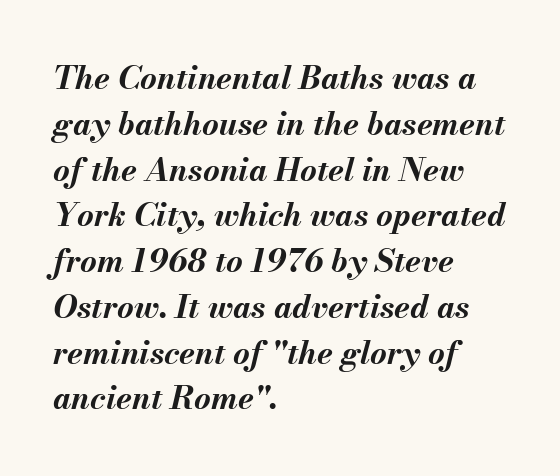
Each new line begins a customary step beneath the previous one. Weight: bold. Each letter keeps its own natural width here, so spacing adapts to shape. The space beneath each line is pristine and unruled.
